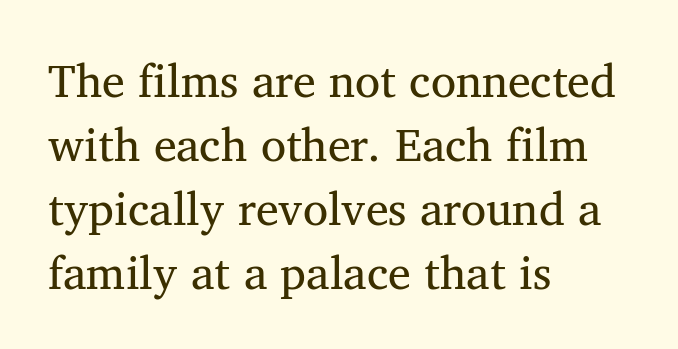
The image shows 46 px regular-weight serif type, upright; set left-aligned, normal line spacing (1.39x), normal letter spacing, not underlined; medium stroke contrast and a medium x-height.
